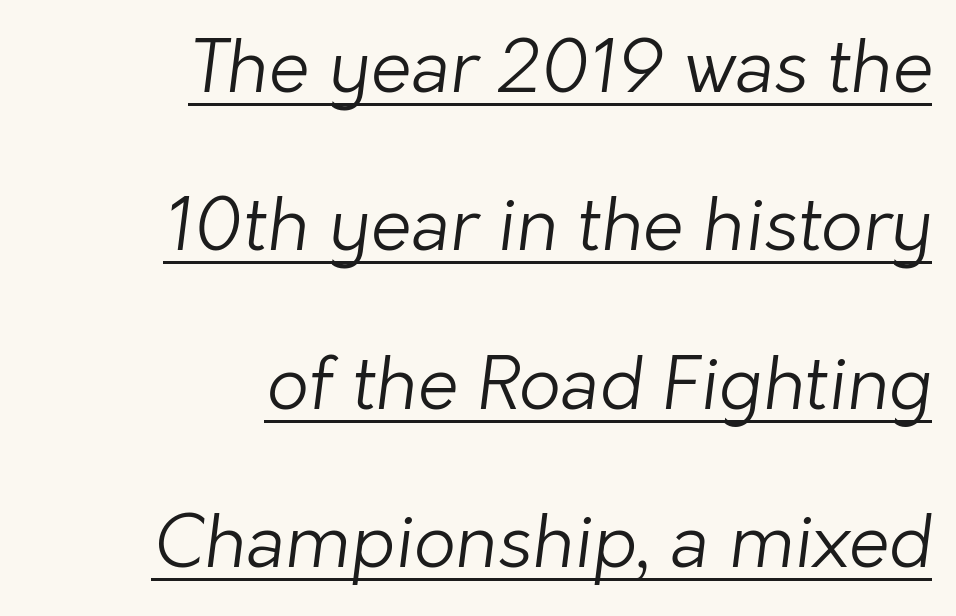
The image shows 73 px light sans-serif type; set right-aligned, loose line spacing (2.17x), normal letter spacing, underlined; low stroke contrast and a medium x-height.
